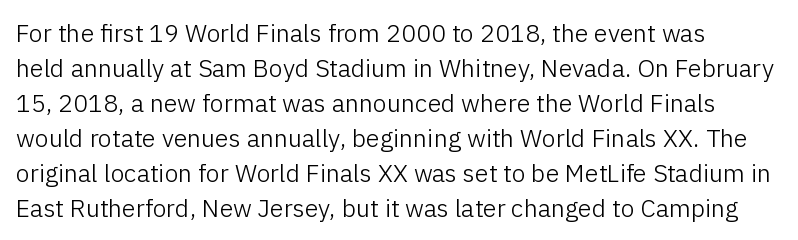
Horizontal bands of white between lines are of average thickness. Tall strokes in this sample are plumb rather than angled. No word sits above an underline. Is the stroke heavy? The answer is a plain regular-or-lighter. The type is set solid horizontally, with unmodified tracking.
